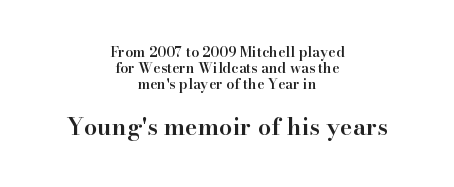
Q: Is the text bold? A: Semi-bold.
Q: Is the text italic (slanted)? A: No, it is upright.
Q: Is the text underlined? A: No.
Q: How is the paragraph aligned? A: Centered.
Q: Is the spacing between letters normal or unusually wide? A: Normal.
Q: Is the spacing between lines tight, normal or loose? A: Tight.
Q: Which block of text is set in a larger size, the first (top) or the second (bottom)? A: The second (bottom) one.
